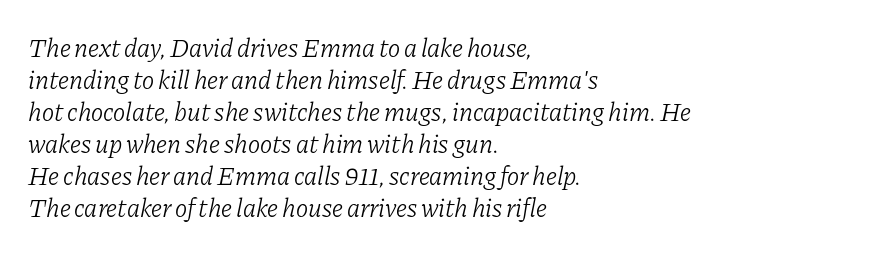
The line texture is even and compact thanks to regular tracking. If you drew a line through each stem, it would be angled. These lines stack with their left ends in a neat column. Check the space under the baseline: it is left empty.
